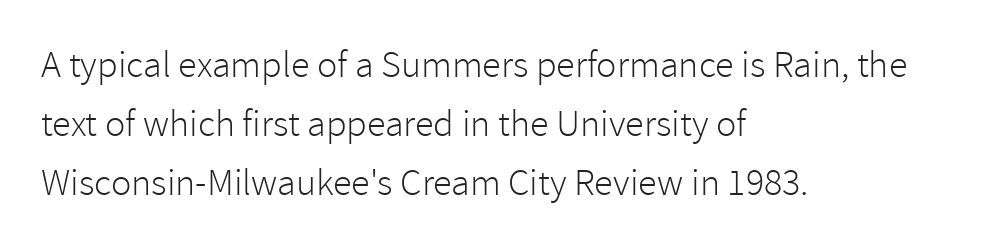
Q: Is the text bold? A: No.
Q: Is the text italic (slanted)? A: No, it is upright.
Q: Is the typeface a serif or a sans-serif typeface? A: Sans-serif.
Q: Is the text underlined? A: No.
Q: How is the paragraph aligned? A: Left-aligned.
Q: Is the spacing between letters normal or unusually wide? A: Normal.
Q: Is the spacing between lines tight, normal or loose? A: Normal.
Q: Width (condensed, normal, or wide)? A: Normal.
Q: Stroke contrast? A: Low.
Q: x-height? A: Medium.
Q: Monospaced? A: No.
